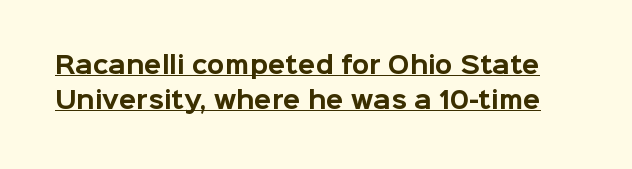
The image shows 23 px bold type, upright; set normal line spacing (1.51x), normal letter spacing, underlined.
